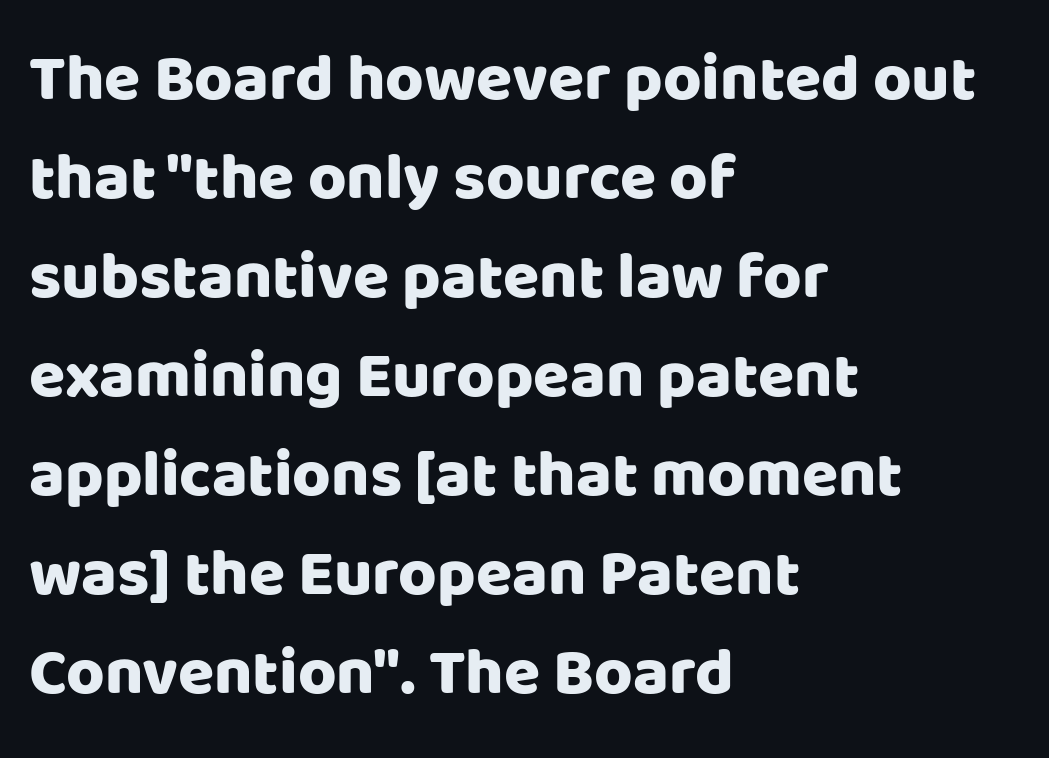
The image shows 66 px sans-serif type, upright; set left-aligned, normal line spacing (1.5x), normal letter spacing, not underlined; low stroke contrast and a large x-height.
